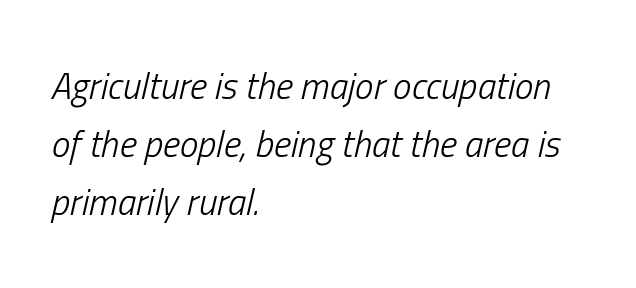
The image shows 37 px light, condensed type, italic (leaning right); set left-aligned, normal line spacing (1.57x), normal letter spacing, not underlined; low stroke contrast and a medium x-height.
